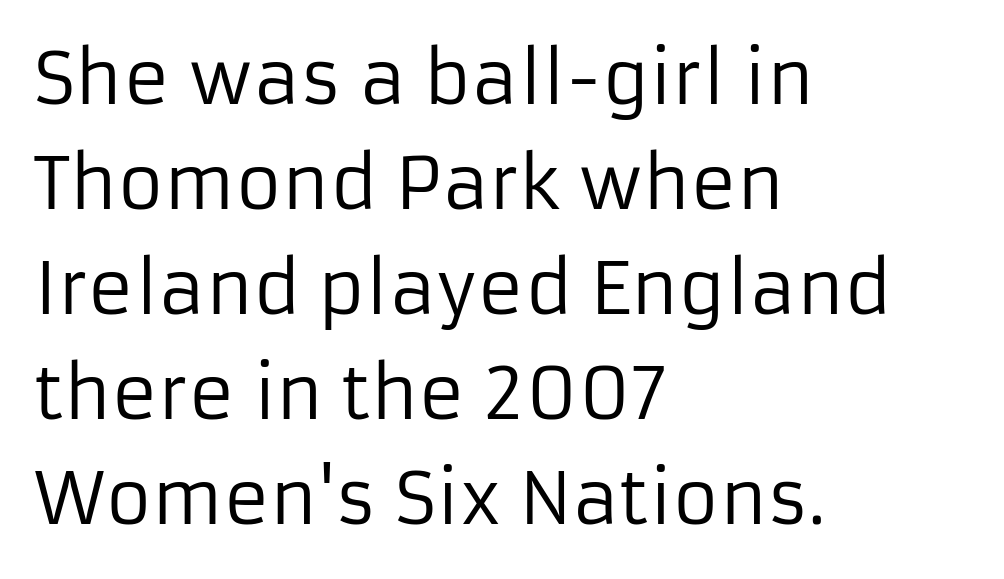
{"serif": "no", "italic": "no", "bold": "no", "weight": "regular", "width": "normal", "stroke_contrast": "low", "x_height": "medium", "monospaced": "no", "underline": "no", "align": "left", "line_spacing": "normal", "line_spacing_ratio": 1.48, "letter_spacing": "normal", "letter_spacing_em": 0.0, "glyph_px": 71}
